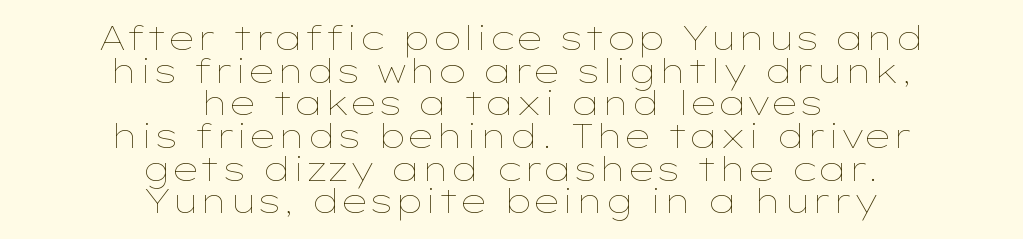
The leading is snug, giving the passage a crowded texture. The type is set solid horizontally, with unmodified tracking. Vertical strokes here are truly vertical. The face used here is proportionally spaced, like ordinary book or web type. The rag falls on both sides of this text block equally. On a weight scale, this lands at 450 or below.
